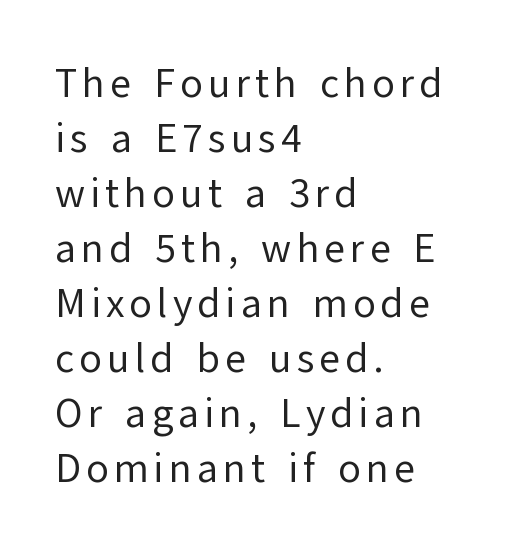
Q: Is the text bold? A: No.
Q: Is the text italic (slanted)? A: No, it is upright.
Q: Is the typeface a serif or a sans-serif typeface? A: Sans-serif.
Q: Is the text underlined? A: No.
Q: How is the paragraph aligned? A: Left-aligned.
Q: Is the spacing between lines tight, normal or loose? A: Normal.
Q: Width (condensed, normal, or wide)? A: Normal.
Q: Stroke contrast? A: Low.
Q: x-height? A: Medium.
Q: Monospaced? A: No.
